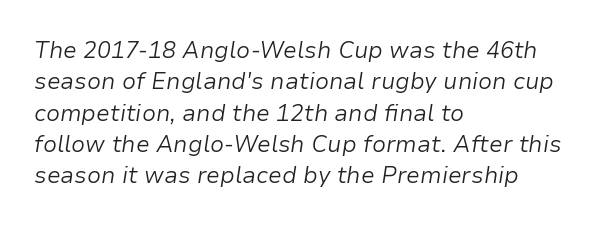
{"italic": "yes", "lean": "right", "slant_degrees": 9, "bold": "no", "underline": "no", "align": "left", "line_spacing": "normal", "line_spacing_ratio": 1.36, "letter_spacing": "normal", "letter_spacing_em": 0.0, "glyph_px": 23}
